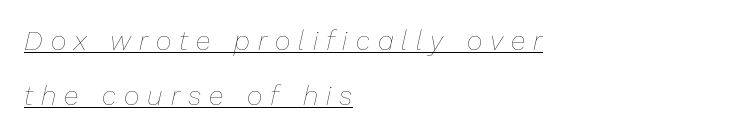
The image shows 27 px text type, italic (leaning right); set left-aligned, loose line spacing (2.04x), unusually wide letter spacing (+0.3 em), underlined.
